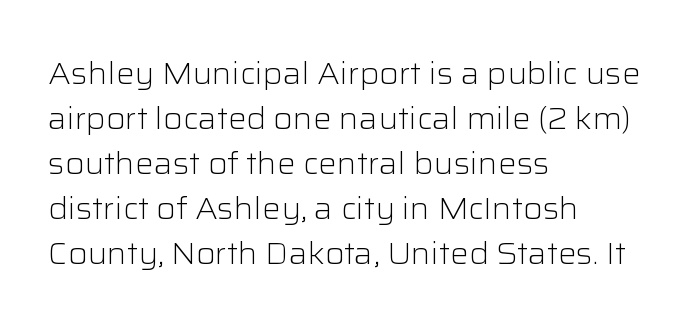
Q: Is the text bold? A: No.
Q: Is the text italic (slanted)? A: No, it is upright.
Q: Is the typeface a serif or a sans-serif typeface? A: Sans-serif.
Q: Is the text underlined? A: No.
Q: How is the paragraph aligned? A: Left-aligned.
Q: Is the spacing between letters normal or unusually wide? A: Normal.
Q: Is the spacing between lines tight, normal or loose? A: Normal.
Q: Width (condensed, normal, or wide)? A: Normal.
Q: Stroke contrast? A: Low.
Q: x-height? A: Medium.
Q: Monospaced? A: No.
